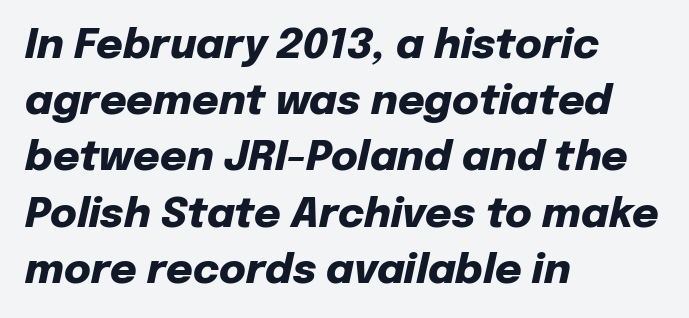
Regular leading. Quick note: underline off. Quick note: italic. Words appear dense and cohesive because spacing is normal. Which margin do the lines hug? The left one — the right edge is uneven. Here the designer chose a conventional face with non-uniform glyph widths.
